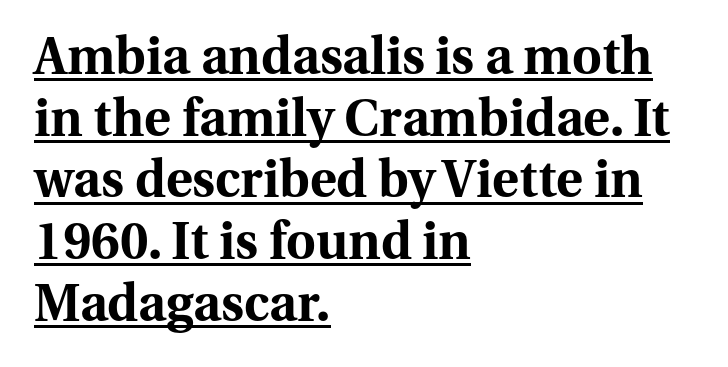
Q: Is the text bold? A: Yes.
Q: Is the text italic (slanted)? A: No, it is upright.
Q: Is the typeface a serif or a sans-serif typeface? A: Serif.
Q: Is the text underlined? A: Yes.
Q: How is the paragraph aligned? A: Left-aligned.
Q: Is the spacing between letters normal or unusually wide? A: Normal.
Q: Width (condensed, normal, or wide)? A: Normal.
Q: Stroke contrast? A: Medium.
Q: x-height? A: Medium.
Q: Monospaced? A: No.
